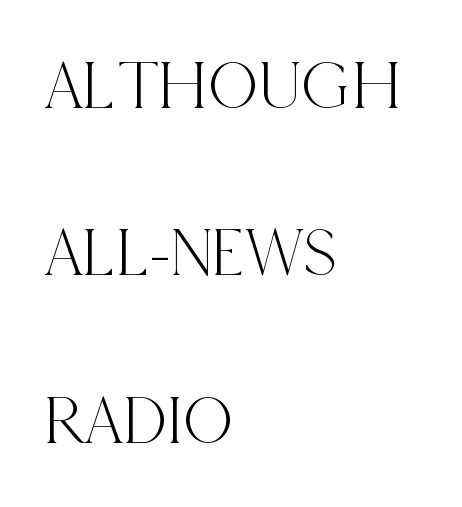
Quick note: underline off. You could fit nearly another row in the gap between these rows. Unlike italic type, these characters show no tilt at all. Is this a fixed-width face? No — the glyphs have proportional, varying widths. The letters sit at their default tracking, neither squeezed nor spread.
